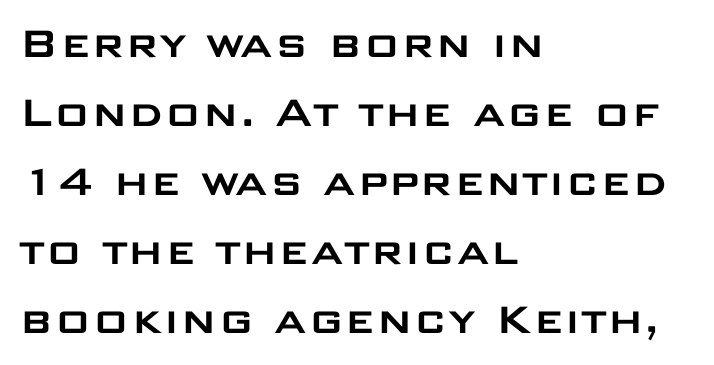
{"serif": "no", "italic": "no", "width": "wide", "stroke_contrast": "low", "x_height": "large", "monospaced": "no", "underline": "no", "align": "left", "line_spacing": "normal", "line_spacing_ratio": 1.41, "letter_spacing": "normal", "letter_spacing_em": 0.0, "glyph_px": 49}
